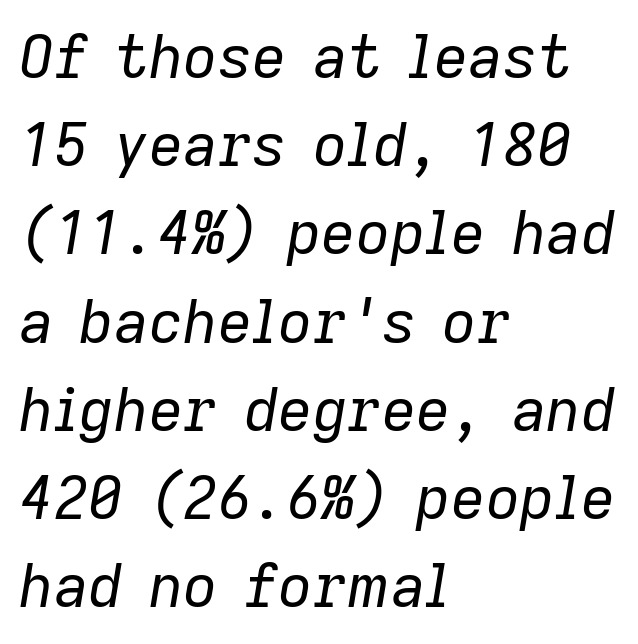
{"italic": "yes", "lean": "right", "slant_degrees": 9, "bold": "no", "weight": "regular", "width": "normal", "stroke_contrast": "low", "x_height": "medium", "monospaced": "no", "underline": "no", "align": "left", "line_spacing": "normal", "line_spacing_ratio": 1.47, "letter_spacing": "normal", "letter_spacing_em": 0.0, "glyph_px": 60}
